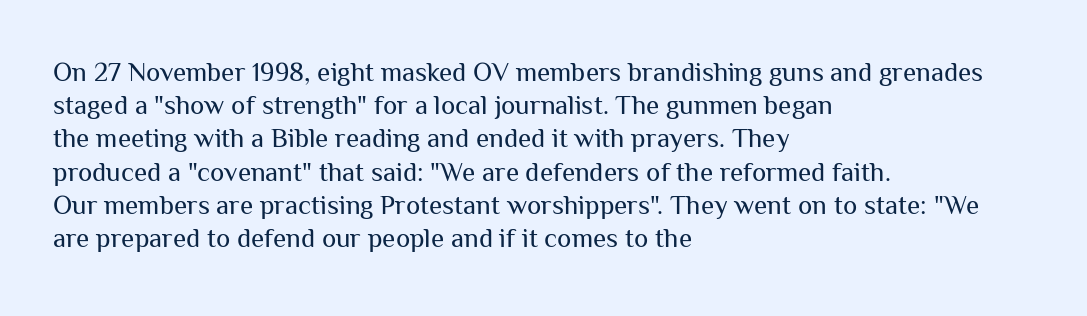
The zone under the glyphs is completely vacant. The passage is arranged the way most books set body copy — flush left. The type sits square on the baseline with zero lean. Weight: in the light-to-regular range. In terms of letterspacing, this is plain default setting.
